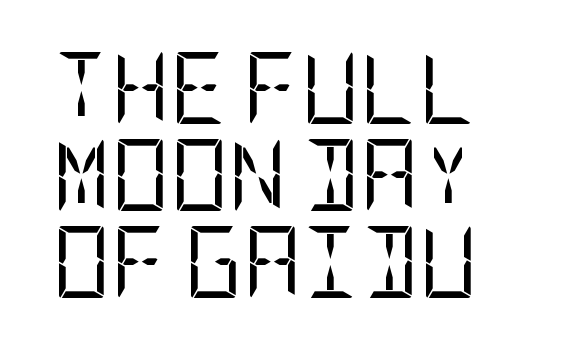
No word sits above an underline. Horizontal alignment here is leftward, the default for most running prose. In terms of letterform style, serifs are entirely absent. Stems and bowls with no extra thickness — not bold.
